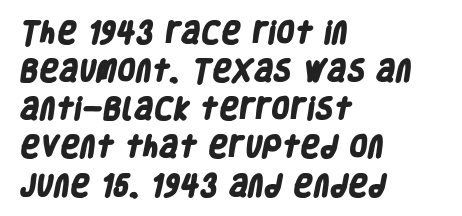
Q: Is the text bold? A: Yes.
Q: Is the text underlined? A: No.
Q: How is the paragraph aligned? A: Left-aligned.
Q: Is the spacing between letters normal or unusually wide? A: Normal.
Q: Is the spacing between lines tight, normal or loose? A: Normal.
